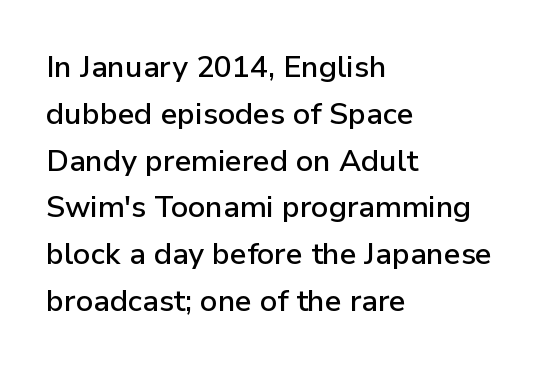
{"serif": "no", "italic": "no", "width": "normal", "stroke_contrast": "low", "x_height": "medium", "monospaced": "no", "underline": "no", "align": "left", "line_spacing": "normal", "line_spacing_ratio": 1.56, "letter_spacing": "normal", "letter_spacing_em": 0.0, "glyph_px": 30}
